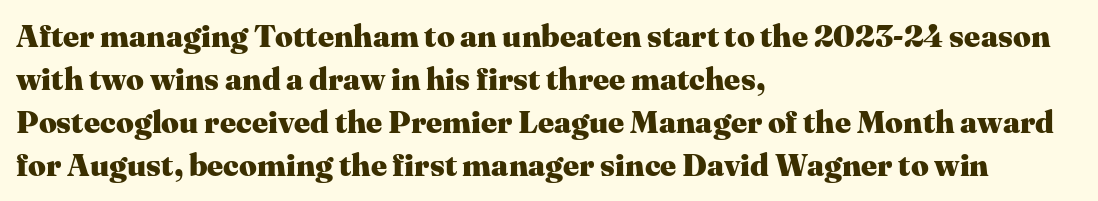
Q: Is the text bold? A: Yes.
Q: Is the text italic (slanted)? A: No, it is upright.
Q: Is the typeface a serif or a sans-serif typeface? A: Serif.
Q: Is the text underlined? A: No.
Q: How is the paragraph aligned? A: Left-aligned.
Q: Is the spacing between letters normal or unusually wide? A: Normal.
Q: Is the spacing between lines tight, normal or loose? A: Normal.
Q: Width (condensed, normal, or wide)? A: Normal.
Q: Stroke contrast? A: Medium.
Q: x-height? A: Medium.
Q: Monospaced? A: No.
